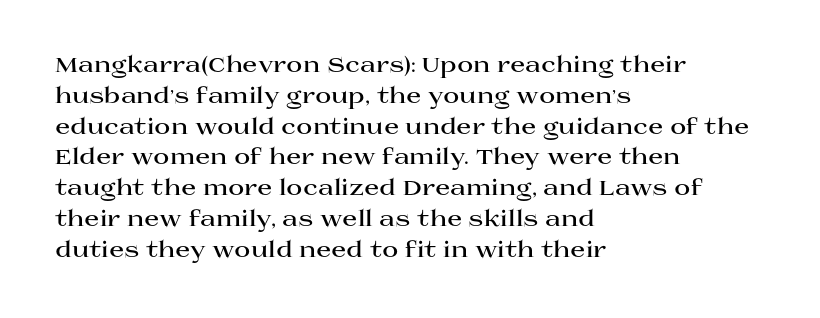
The image shows 22 px bold type, upright; set left-aligned, normal line spacing (1.4x), normal letter spacing, not underlined.
